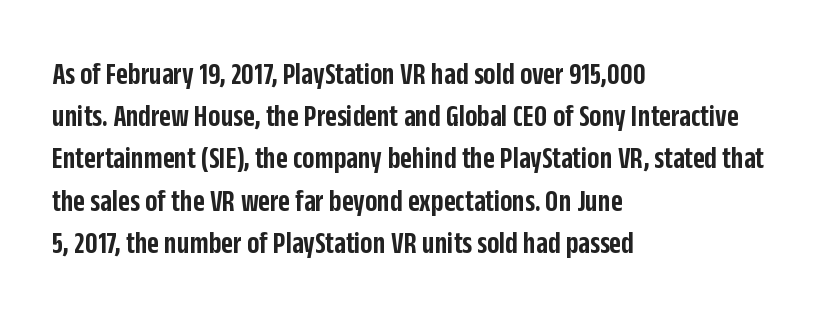
A typesetter would mark this as roman, not italic. Vertically, the passage feels balanced, rows spaced as you'd expect. Layout note: lines flush left. Proportional: the letters do not fall into vertical columns.
